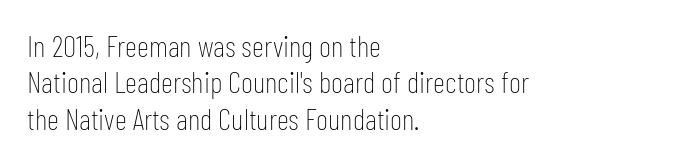
The image shows 30 px thin, condensed sans-serif type, upright; set left-aligned, line spacing 1.21x, normal letter spacing, not underlined; low stroke contrast and a medium x-height.
